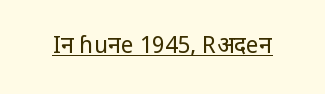
Q: Is the text bold? A: No.
Q: Is the text italic (slanted)? A: No, it is upright.
Q: Is the text underlined? A: Yes.
Q: Is the spacing between letters normal or unusually wide? A: Normal.
